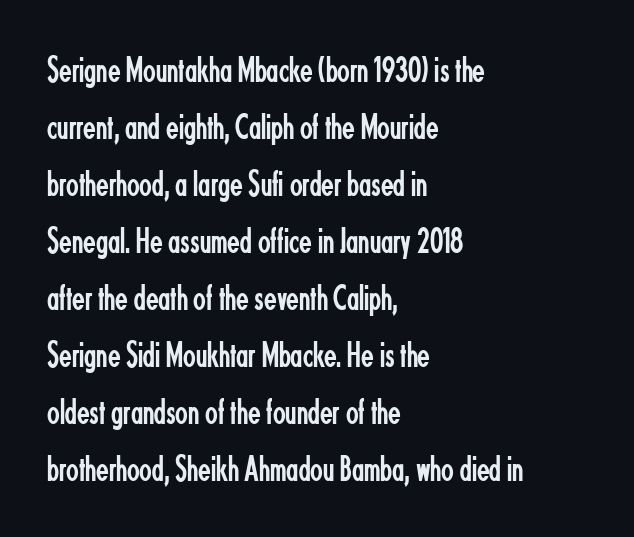
The letters advance in unequal steps, a hallmark of proportional type. Does extra space separate the letters? No, they use regular spacing. The characters are drawn with everyday or finer stroke widths. Check where the strokes stop: nothing finishes them off — pure sans. The foot of each line stays bare and open. The compositor pushed each line to the left boundary.
